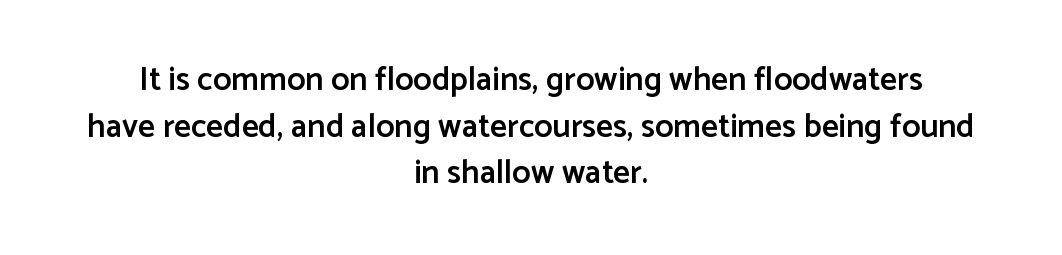
The image shows 33 px semibold sans-serif type, upright; set centered, normal line spacing (1.41x), normal letter spacing, not underlined; low stroke contrast and a medium x-height.
